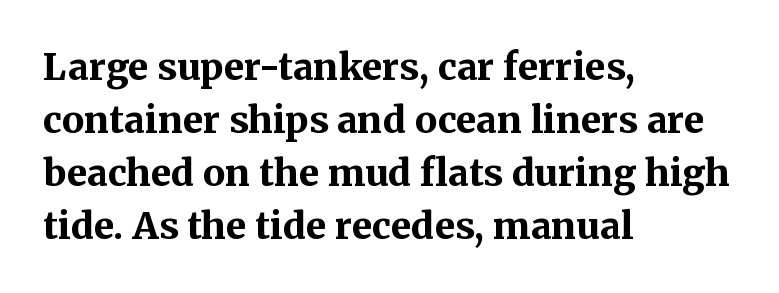
{"serif": "yes", "italic": "no", "bold": "yes", "weight": "bold", "width": "normal", "stroke_contrast": "medium", "x_height": "medium", "monospaced": "no", "underline": "no", "align": "left", "line_spacing": "normal", "line_spacing_ratio": 1.43, "letter_spacing": "normal", "letter_spacing_em": 0.0, "glyph_px": 37}
